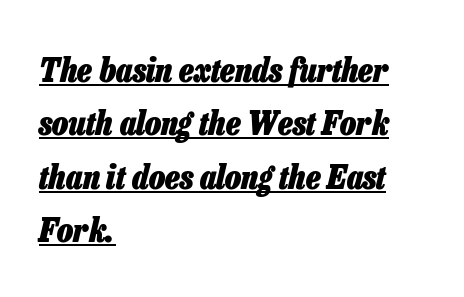
Q: Is the text bold? A: Yes.
Q: Is the text italic (slanted)? A: Yes, it leans right by about 13 degrees.
Q: Is the text underlined? A: Yes.
Q: How is the paragraph aligned? A: Left-aligned.
Q: Is the spacing between letters normal or unusually wide? A: Normal.
Q: Is the spacing between lines tight, normal or loose? A: Normal.
Q: Width (condensed, normal, or wide)? A: Condensed.
Q: Stroke contrast? A: Low.
Q: x-height? A: Medium.
Q: Monospaced? A: No.
